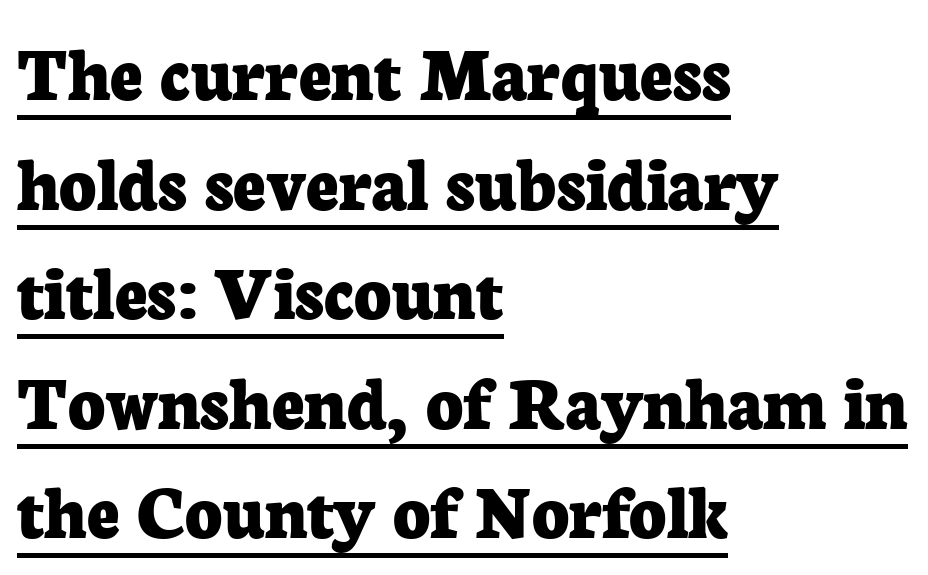
Q: Is the text bold? A: Yes.
Q: Is the text italic (slanted)? A: No, it is upright.
Q: Is the typeface a serif or a sans-serif typeface? A: Serif.
Q: Is the text underlined? A: Yes.
Q: How is the paragraph aligned? A: Left-aligned.
Q: Is the spacing between letters normal or unusually wide? A: Normal.
Q: Is the spacing between lines tight, normal or loose? A: Normal.
Q: Width (condensed, normal, or wide)? A: Normal.
Q: Stroke contrast? A: Low.
Q: x-height? A: Medium.
Q: Monospaced? A: No.
